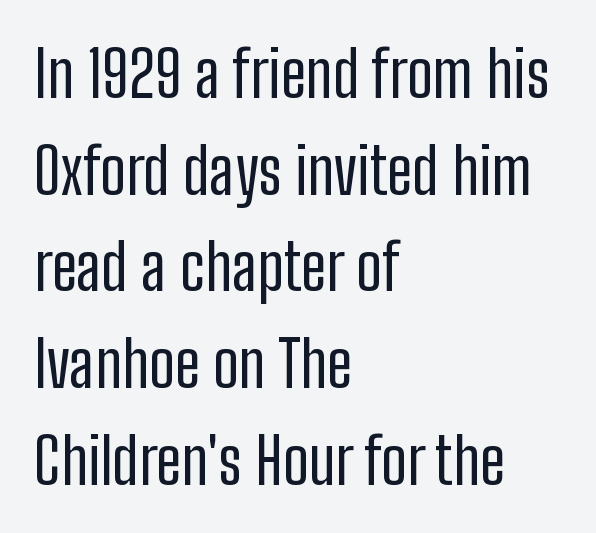
Decoration check: the copy has no underline. Character widths vary here, with narrow letters taking less room than wide ones. One glance says typical: line gaps are just what's usual. Line starts are locked; line ends wander.
